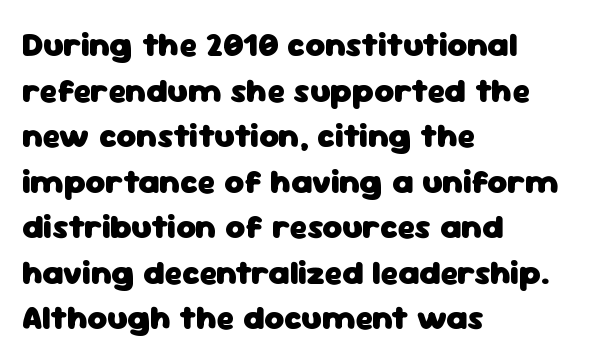
{"serif": "no", "italic": "no", "bold": "yes", "weight": "heavy", "width": "normal", "stroke_contrast": "low", "x_height": "medium", "monospaced": "no", "underline": "no", "align": "left", "line_spacing": "normal", "line_spacing_ratio": 1.34, "letter_spacing": "normal", "letter_spacing_em": 0.0, "glyph_px": 34}
